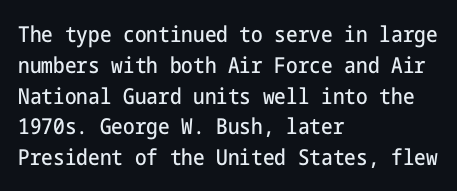
Q: Is the text italic (slanted)? A: No, it is upright.
Q: Is the text underlined? A: No.
Q: How is the paragraph aligned? A: Left-aligned.
Q: Is the spacing between letters normal or unusually wide? A: Normal.
Q: Is the spacing between lines tight, normal or loose? A: Normal.
